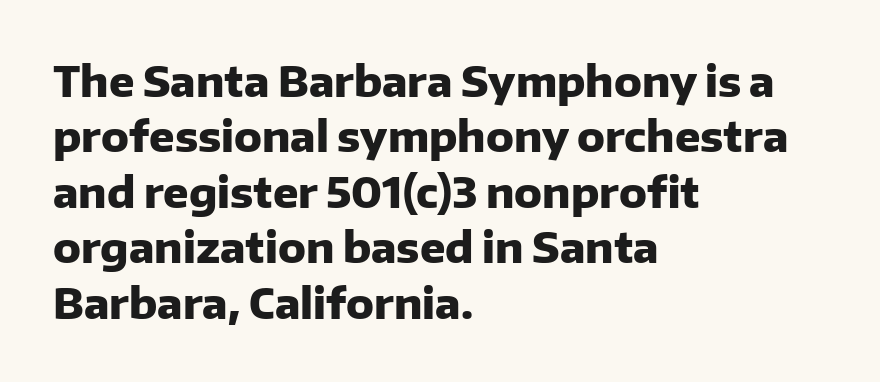
Ascenders rise straight up at ninety degrees. Glyph-to-glyph distance matches everyday printed text. How would I describe the line gaps? Plain and ordinary. Any mark beneath the type? The region is blank.
